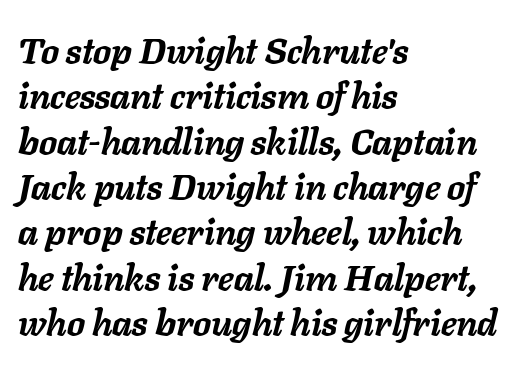
The image shows 36 px semibold type, italic (leaning right); set left-aligned, normal line spacing (1.26x), normal letter spacing, not underlined; low stroke contrast and a medium x-height.
